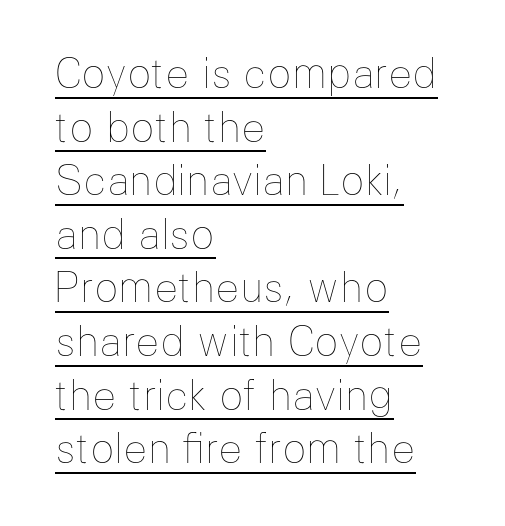
The image shows 40 px thin type, upright; set left-aligned, normal line spacing (1.34x), normal letter spacing, underlined; low stroke contrast and a medium x-height.
